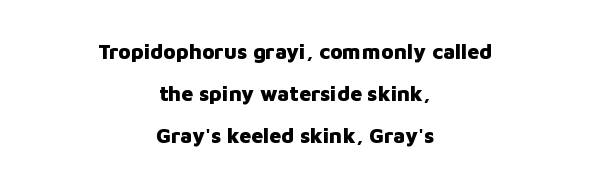
{"italic": "no", "bold": "yes", "underline": "no", "align": "center", "line_spacing": "loose", "line_spacing_ratio": 2.0, "letter_spacing": "normal", "letter_spacing_em": 0.0, "glyph_px": 21}
